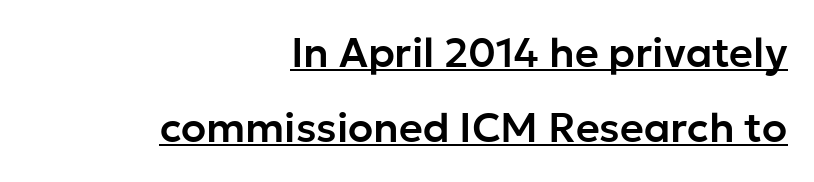
Q: Is the text italic (slanted)? A: No, it is upright.
Q: Is the typeface a serif or a sans-serif typeface? A: Sans-serif.
Q: Is the text underlined? A: Yes.
Q: How is the paragraph aligned? A: Right-aligned.
Q: Is the spacing between letters normal or unusually wide? A: Normal.
Q: Width (condensed, normal, or wide)? A: Normal.
Q: Stroke contrast? A: Low.
Q: x-height? A: Medium.
Q: Monospaced? A: No.
